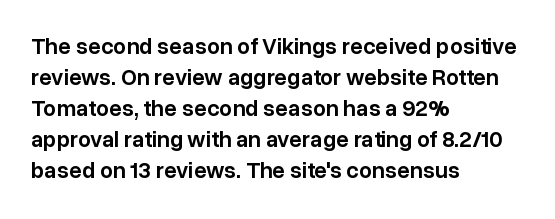
The image shows 23 px text type, upright; set left-aligned, normal line spacing (1.35x), normal letter spacing, not underlined.
